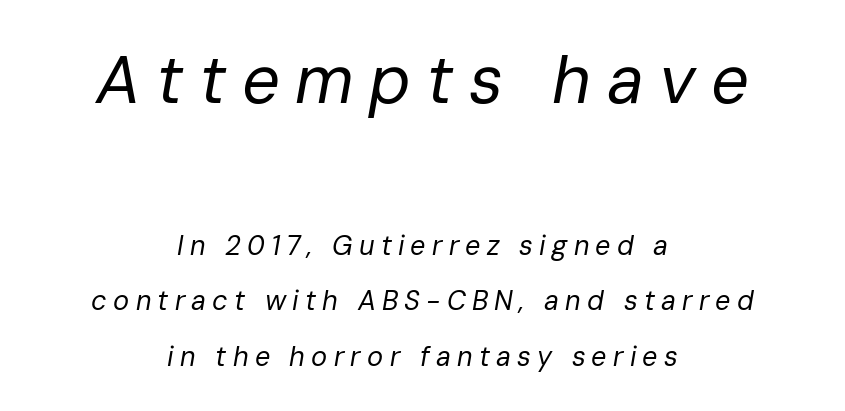
The whole block is typeset with a tilt. No extra ink here — the face is not bold. The text block is weighted toward neither margin, spreading evenly from the middle. What stands out about the letter spacing? Its width — letters are far apart. A typesetter would call this leading open, well beyond the default.
